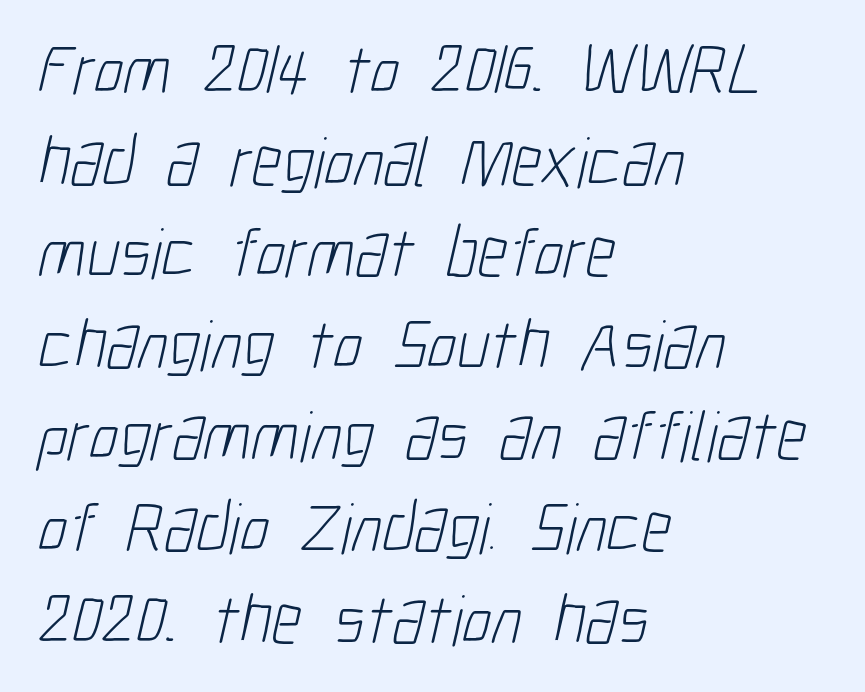
{"serif": "no", "bold": "no", "weight": "light", "width": "condensed", "stroke_contrast": "low", "x_height": "medium", "monospaced": "no", "underline": "no", "align": "left", "line_spacing": "normal", "line_spacing_ratio": 1.29, "letter_spacing": "normal", "letter_spacing_em": 0.0, "glyph_px": 71}
